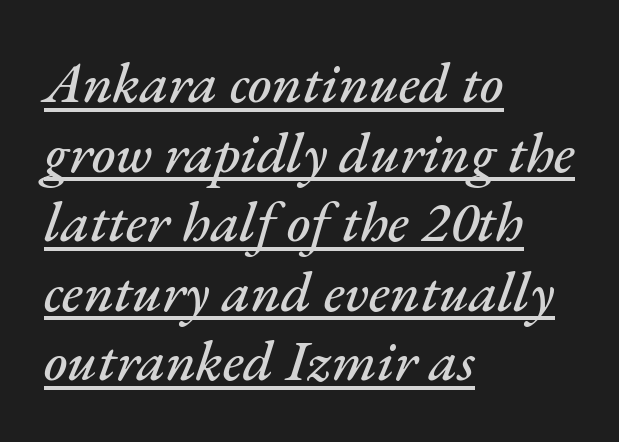
These lines are rendered in a variable-pitch font. Where is the straight margin? On the left. There's an unmistakable incline to the writing here. What decoration does the sample have? An underline.
